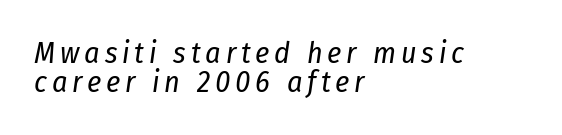
The image shows 30 px regular-weight, condensed type, italic (leaning right); set left-aligned, tight line spacing (0.97x), not underlined; low stroke contrast and a medium x-height.
